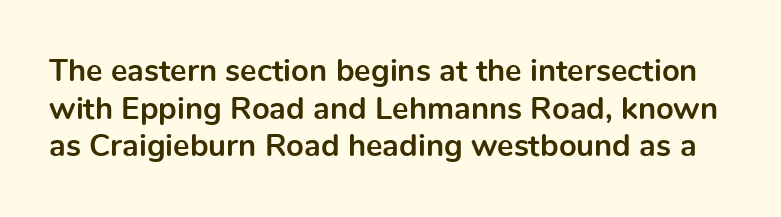
The image shows 31 px bold sans-serif type, upright; set line spacing 1.21x, normal letter spacing, not underlined; a medium x-height.
